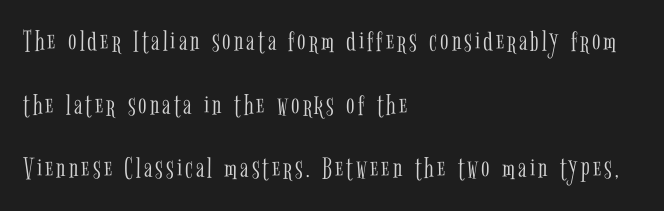
{"serif": "yes", "italic": "no", "bold": "no", "weight": "light", "width": "condensed", "stroke_contrast": "low", "x_height": "medium", "monospaced": "no", "underline": "no", "align": "left", "line_spacing": "loose", "line_spacing_ratio": 2.05, "glyph_px": 31}
